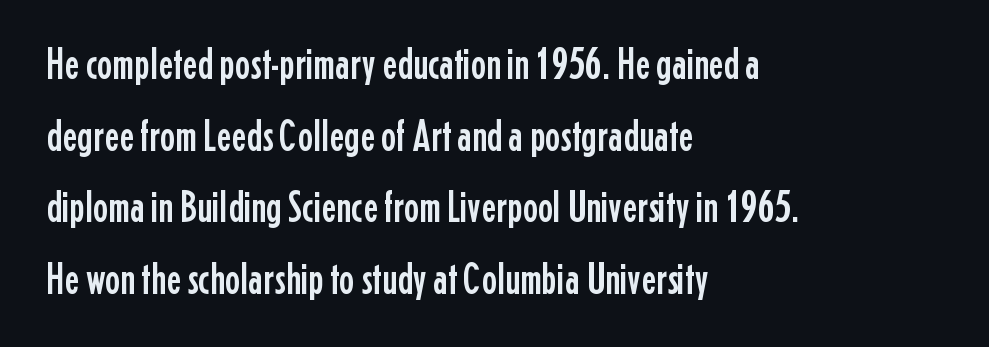
Q: Is the text italic (slanted)? A: No, it is upright.
Q: Is the typeface a serif or a sans-serif typeface? A: Sans-serif.
Q: Is the text underlined? A: No.
Q: How is the paragraph aligned? A: Left-aligned.
Q: Is the spacing between letters normal or unusually wide? A: Normal.
Q: Is the spacing between lines tight, normal or loose? A: Normal.
Q: Width (condensed, normal, or wide)? A: Condensed.
Q: Stroke contrast? A: Low.
Q: x-height? A: Medium.
Q: Monospaced? A: No.
